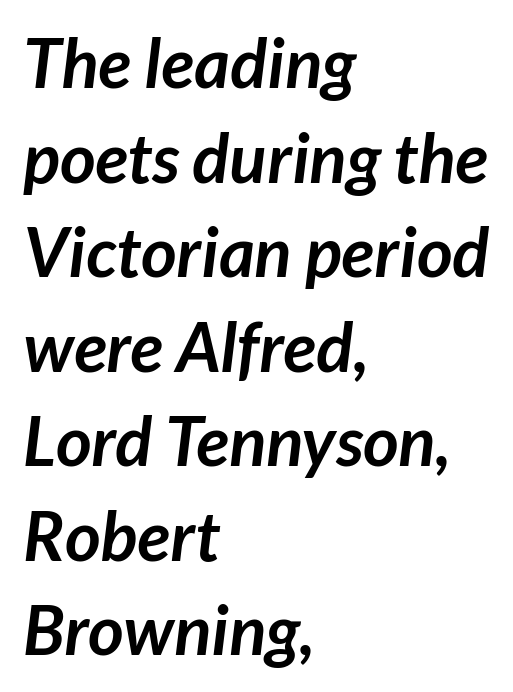
{"serif": "no", "bold": "yes", "weight": "semibold", "width": "normal", "stroke_contrast": "low", "x_height": "medium", "monospaced": "no", "underline": "no", "align": "left", "line_spacing": "normal", "line_spacing_ratio": 1.37, "letter_spacing": "normal", "letter_spacing_em": 0.0, "glyph_px": 69}
